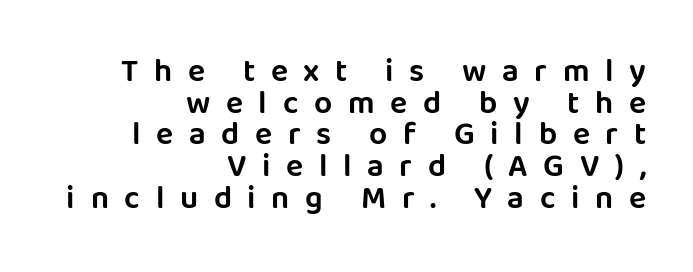
Q: Is the text italic (slanted)? A: No, it is upright.
Q: Is the typeface a serif or a sans-serif typeface? A: Sans-serif.
Q: Is the text underlined? A: No.
Q: How is the paragraph aligned? A: Right-aligned.
Q: Is the spacing between letters normal or unusually wide? A: Unusually wide.
Q: Is the spacing between lines tight, normal or loose? A: Tight.
Q: Width (condensed, normal, or wide)? A: Normal.
Q: Stroke contrast? A: Low.
Q: x-height? A: Large.
Q: Monospaced? A: No.
